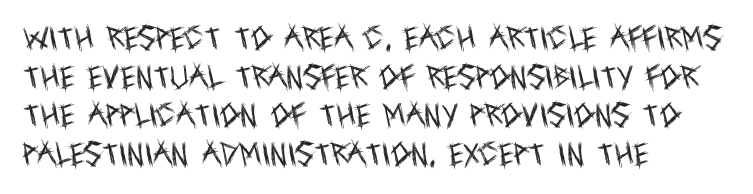
{"italic": "no", "bold": "no", "underline": "no", "align": "left", "line_spacing": "normal", "line_spacing_ratio": 1.49, "letter_spacing": "normal", "letter_spacing_em": 0.0, "glyph_px": 26}
